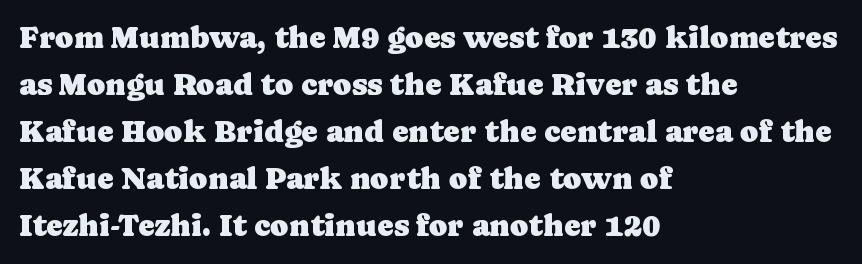
The image shows 31 px serif type, upright; set left-aligned, normal line spacing (1.52x), normal letter spacing, not underlined; low stroke contrast and a medium x-height.
